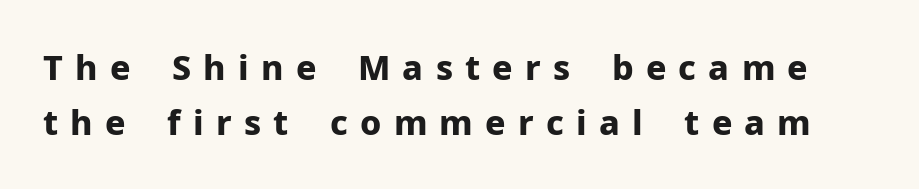
Rule under the text: the space is simply empty. Weight check: bold — yes, fully. The rows are spaced the way most documents space them. Nope, not italic — everything's standing straight. Classification — sans serif. Students, note that the glyphs here are deliberately spaced far apart.
